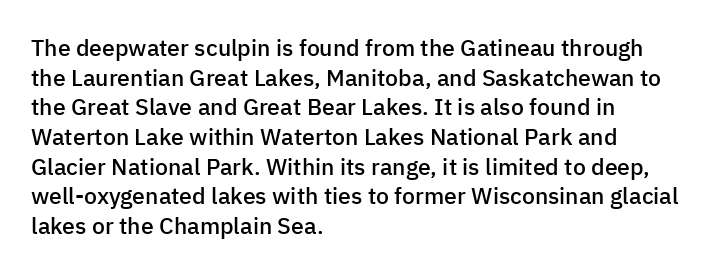
Q: Is the text bold? A: Semi-bold.
Q: Is the text italic (slanted)? A: No, it is upright.
Q: Is the text underlined? A: No.
Q: How is the paragraph aligned? A: Left-aligned.
Q: Is the spacing between letters normal or unusually wide? A: Normal.
Q: Is the spacing between lines tight, normal or loose? A: Normal.
